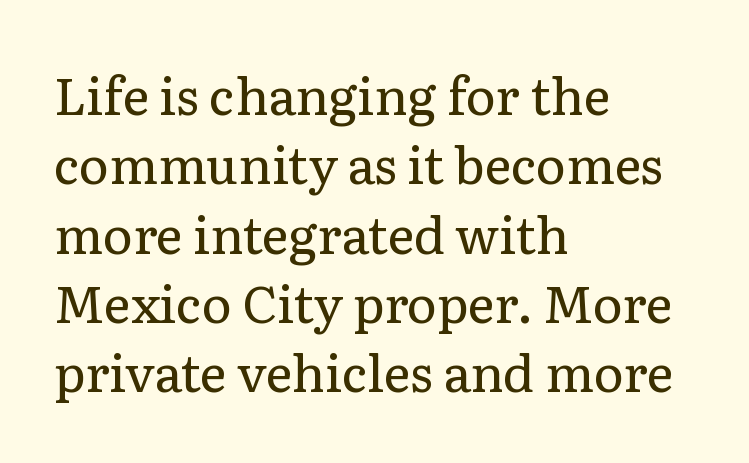
One-word summary of the alignment: left. Interline gaps are of average width in this sample. These lines are rendered in a variable-pitch font. The specimen reads as upright at a glance. Lines of text with bare space underneath. These lines are composed in type with serifs.
